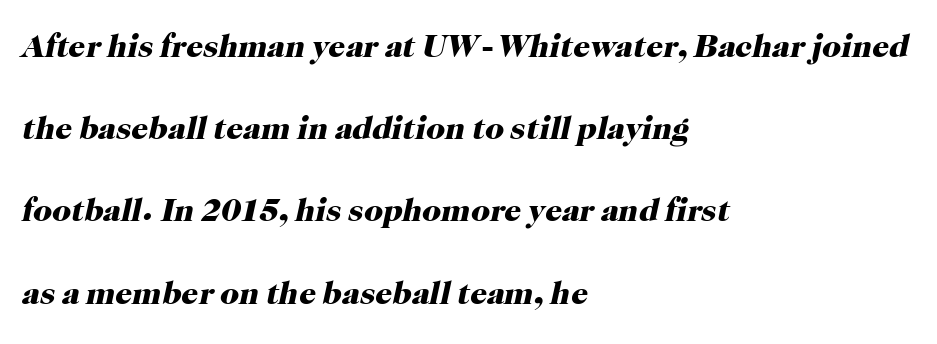
Q: Is the text bold? A: Yes.
Q: Is the text italic (slanted)? A: Yes, it leans right by about 12 degrees.
Q: Is the typeface a serif or a sans-serif typeface? A: Serif.
Q: Is the text underlined? A: No.
Q: How is the paragraph aligned? A: Left-aligned.
Q: Is the spacing between letters normal or unusually wide? A: Normal.
Q: Is the spacing between lines tight, normal or loose? A: Loose.
Q: Width (condensed, normal, or wide)? A: Normal.
Q: Stroke contrast? A: High.
Q: x-height? A: Medium.
Q: Monospaced? A: No.
